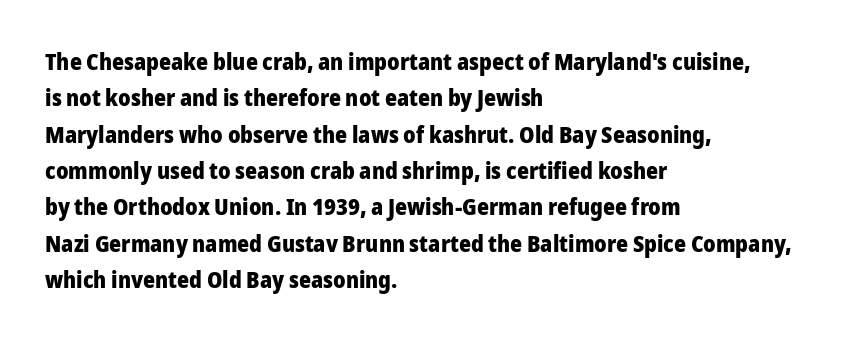
{"italic": "no", "bold": "yes", "underline": "no", "align": "left", "line_spacing": "normal", "line_spacing_ratio": 1.58, "letter_spacing": "normal", "letter_spacing_em": 0.0, "glyph_px": 23}
